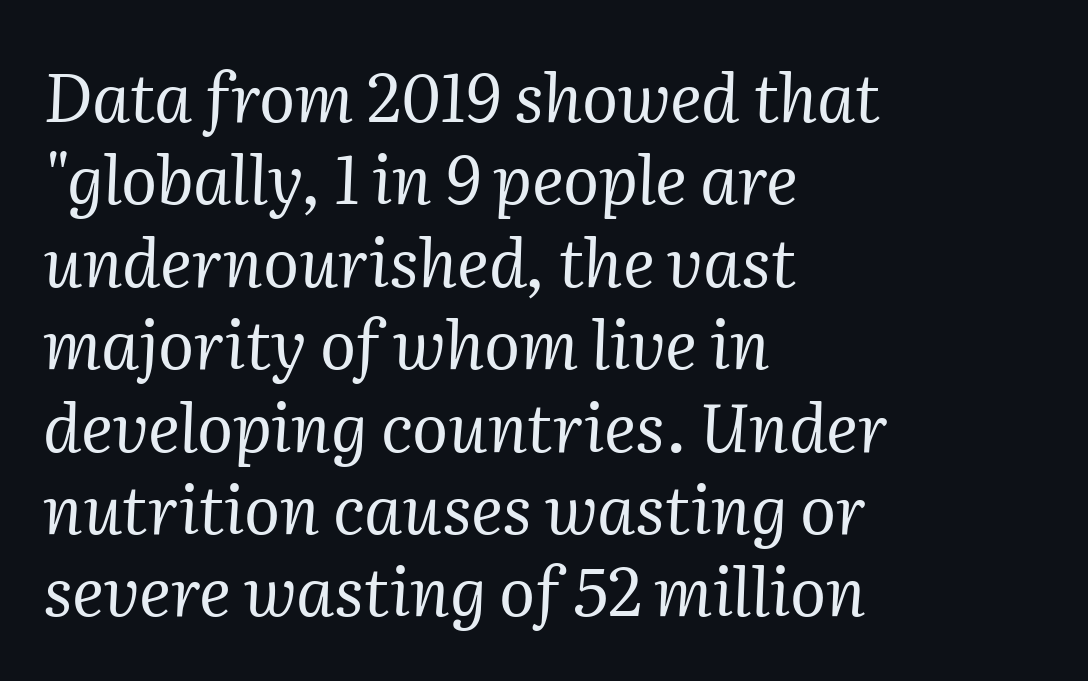
The image shows 67 px regular-weight serif type, italic (leaning right); set left-aligned, line spacing 1.23x, normal letter spacing, not underlined; medium stroke contrast and a medium x-height.
